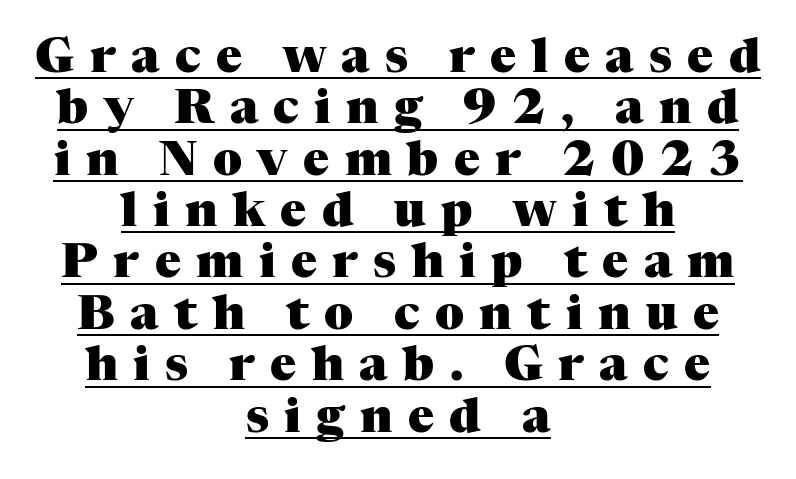
Q: Is the text bold? A: Yes.
Q: Is the text italic (slanted)? A: No, it is upright.
Q: Is the typeface a serif or a sans-serif typeface? A: Serif.
Q: Is the text underlined? A: Yes.
Q: How is the paragraph aligned? A: Centered.
Q: Is the spacing between letters normal or unusually wide? A: Unusually wide.
Q: Is the spacing between lines tight, normal or loose? A: Tight.
Q: Width (condensed, normal, or wide)? A: Normal.
Q: Stroke contrast? A: Medium.
Q: x-height? A: Medium.
Q: Monospaced? A: No.
